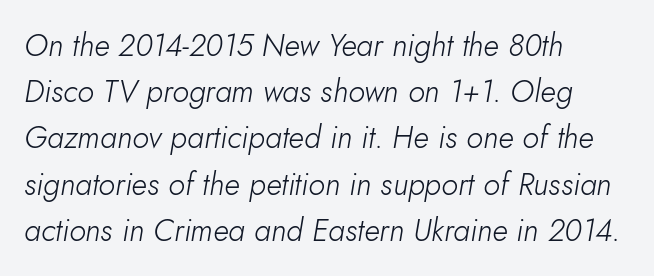
The image shows 31 px light type, italic (leaning right); set left-aligned, normal line spacing (1.49x), normal letter spacing, not underlined; low stroke contrast and a small x-height.
